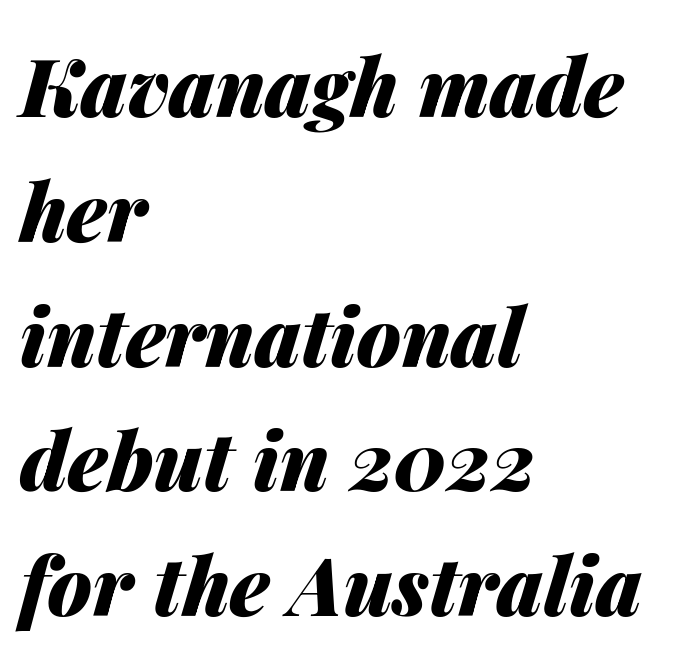
Do the characters align in a grid? No, the font is proportional. Heft: maximum for text — a bold. Characters follow at the spacing the type designer built in. In terms of leading, this rendering sits right in the middle.
